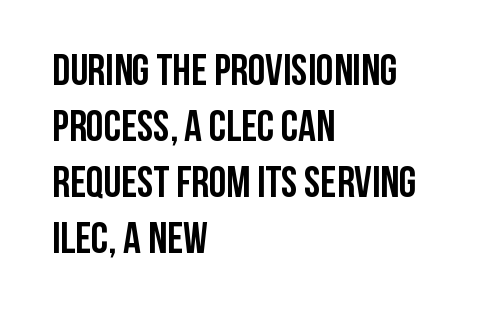
Q: Is the text bold? A: Yes.
Q: Is the text italic (slanted)? A: No, it is upright.
Q: Is the typeface a serif or a sans-serif typeface? A: Sans-serif.
Q: Is the text underlined? A: No.
Q: How is the paragraph aligned? A: Left-aligned.
Q: Is the spacing between letters normal or unusually wide? A: Normal.
Q: Is the spacing between lines tight, normal or loose? A: Normal.
Q: Width (condensed, normal, or wide)? A: Condensed.
Q: Stroke contrast? A: Low.
Q: x-height? A: Large.
Q: Monospaced? A: No.
